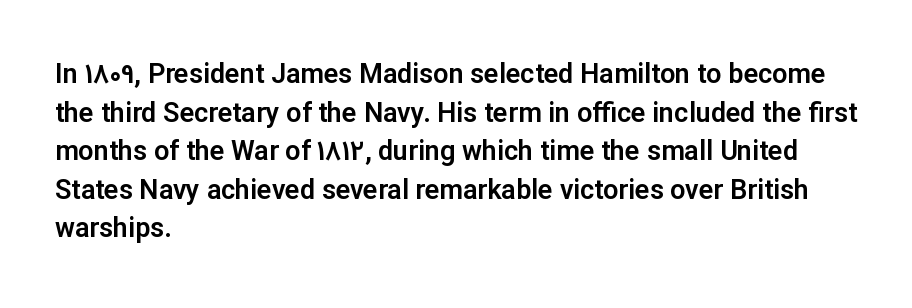
The image shows 27 px text type, upright; set left-aligned, normal line spacing (1.43x), normal letter spacing, not underlined.
